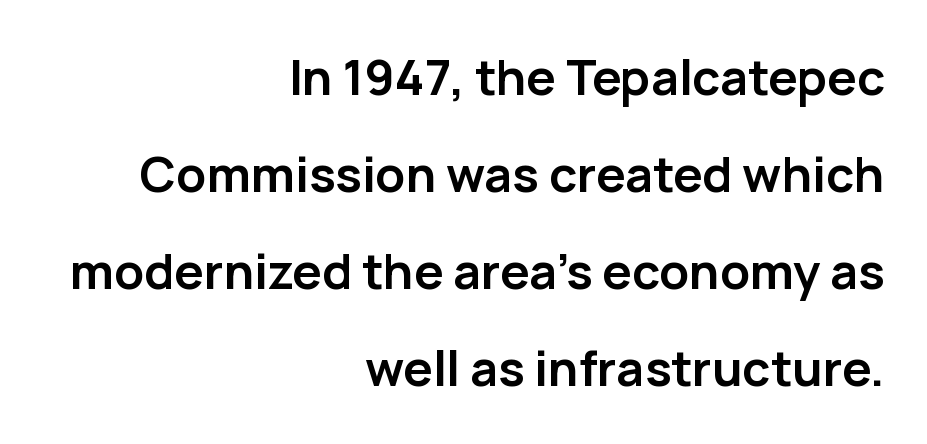
The image shows 49 px semibold sans-serif type, upright; set right-aligned, loose line spacing (1.98x), normal letter spacing, not underlined; low stroke contrast and a medium x-height.
